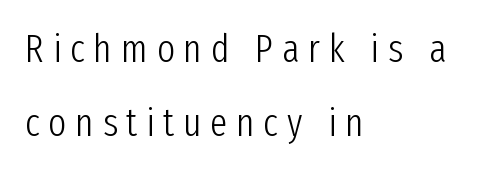
The image shows 39 px light, condensed sans-serif type, upright; set left-aligned, loose line spacing (1.91x), unusually wide letter spacing (+0.22 em), not underlined; low stroke contrast and a medium x-height.
